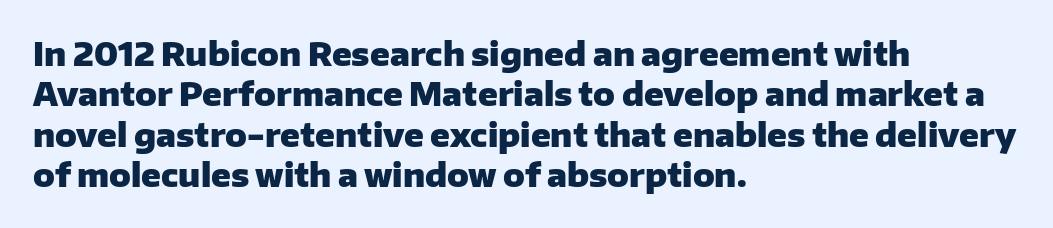
The rendering uses a moderate line-height, typical for paragraphs. What weight is shown? A full bold with thick strokes. The letters sit at their default tracking, neither squeezed nor spread. Font category for this specimen: sans-serif.
